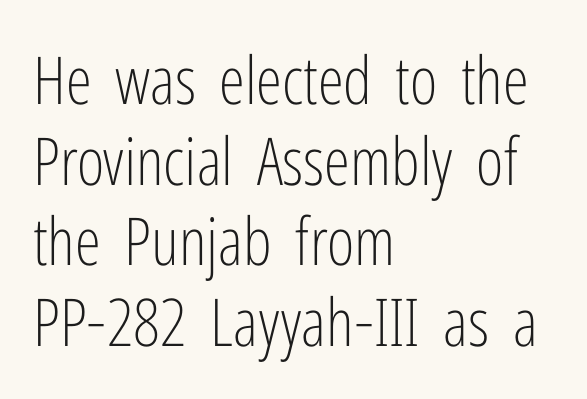
The image shows 66 px light, condensed sans-serif type, upright; set left-aligned, line spacing 1.22x, normal letter spacing, not underlined; low stroke contrast and a medium x-height.
